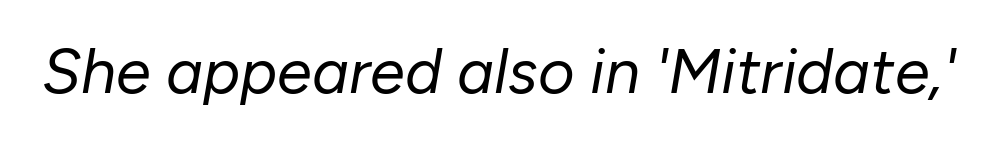
The image shows 63 px regular-weight type, italic (leaning right); set normal letter spacing, not underlined; low stroke contrast and a medium x-height.
